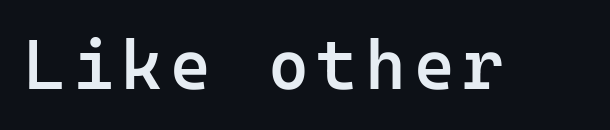
Q: Is the text bold? A: Semi-bold.
Q: Is the text italic (slanted)? A: No, it is upright.
Q: Is the typeface a serif or a sans-serif typeface? A: Sans-serif.
Q: Is the text underlined? A: No.
Q: Width (condensed, normal, or wide)? A: Normal.
Q: Stroke contrast? A: Low.
Q: x-height? A: Medium.
Q: Monospaced? A: Yes.
